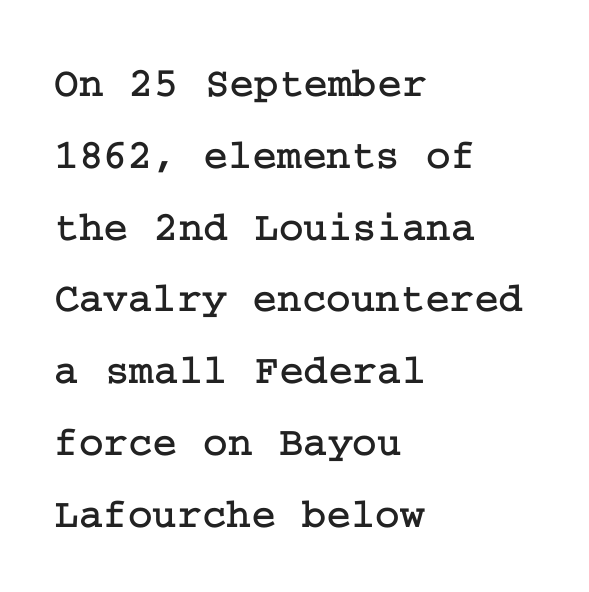
{"serif": "yes", "italic": "no", "width": "normal", "stroke_contrast": "low", "x_height": "medium", "underline": "no", "align": "left", "line_spacing_ratio": 1.71, "letter_spacing": "normal", "letter_spacing_em": 0.0, "glyph_px": 42}
